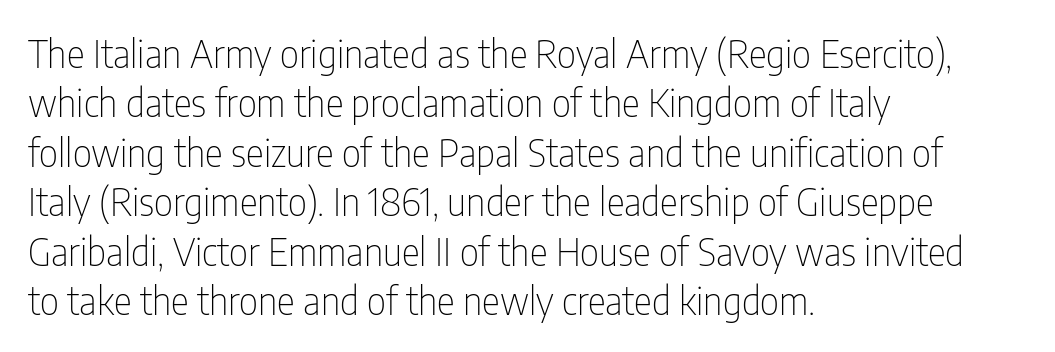
Q: Is the text bold? A: No.
Q: Is the text italic (slanted)? A: No, it is upright.
Q: Is the typeface a serif or a sans-serif typeface? A: Sans-serif.
Q: Is the text underlined? A: No.
Q: How is the paragraph aligned? A: Left-aligned.
Q: Is the spacing between letters normal or unusually wide? A: Normal.
Q: Is the spacing between lines tight, normal or loose? A: Normal.
Q: Width (condensed, normal, or wide)? A: Condensed.
Q: Stroke contrast? A: Low.
Q: x-height? A: Medium.
Q: Monospaced? A: No.
